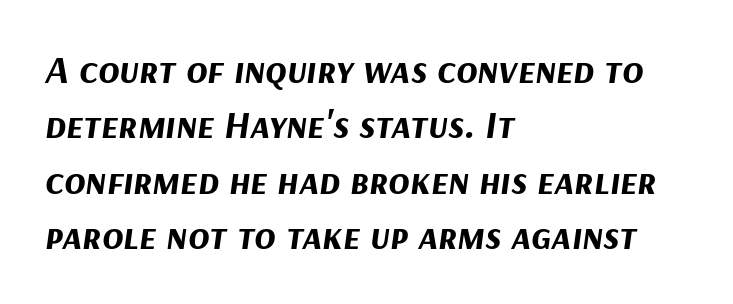
{"italic": "yes", "lean": "right", "slant_degrees": 9, "bold": "yes", "weight": "bold", "width": "normal", "stroke_contrast": "medium", "x_height": "medium", "monospaced": "no", "underline": "no", "align": "left", "line_spacing": "normal", "line_spacing_ratio": 1.42, "letter_spacing": "normal", "letter_spacing_em": 0.0, "glyph_px": 39}
